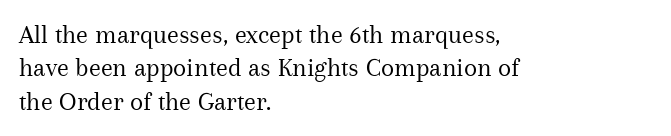
Q: Is the text bold? A: No.
Q: Is the text italic (slanted)? A: No, it is upright.
Q: Is the text underlined? A: No.
Q: How is the paragraph aligned? A: Left-aligned.
Q: Is the spacing between letters normal or unusually wide? A: Normal.
